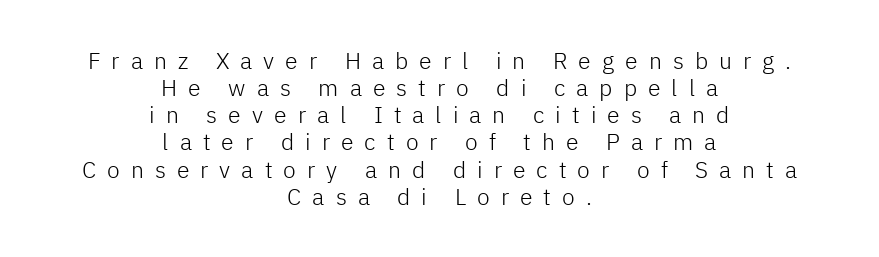
The passage shown is not bold in any degree. The area under the type is left untouched. The axis of the letterforms is exactly vertical. The type is letterspaced generously, with wide tracking. These lines are centered, leaving both edges ragged.
